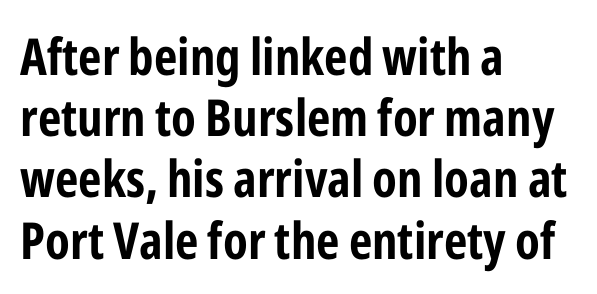
The image shows 51 px bold, condensed sans-serif type, upright; set left-aligned, line spacing 1.2x, normal letter spacing, not underlined; low stroke contrast and a medium x-height.
